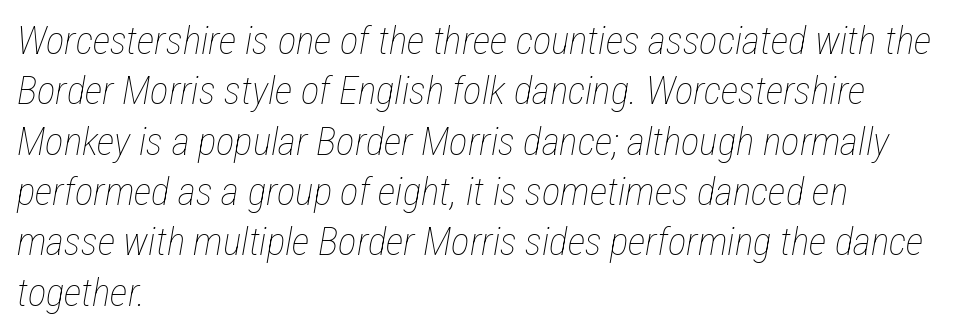
Q: Is the text bold? A: No.
Q: Is the text italic (slanted)? A: Yes, it leans right by about 12 degrees.
Q: Is the text underlined? A: No.
Q: How is the paragraph aligned? A: Left-aligned.
Q: Is the spacing between letters normal or unusually wide? A: Normal.
Q: Is the spacing between lines tight, normal or loose? A: Normal.
Q: Width (condensed, normal, or wide)? A: Condensed.
Q: Stroke contrast? A: Low.
Q: x-height? A: Medium.
Q: Monospaced? A: No.
